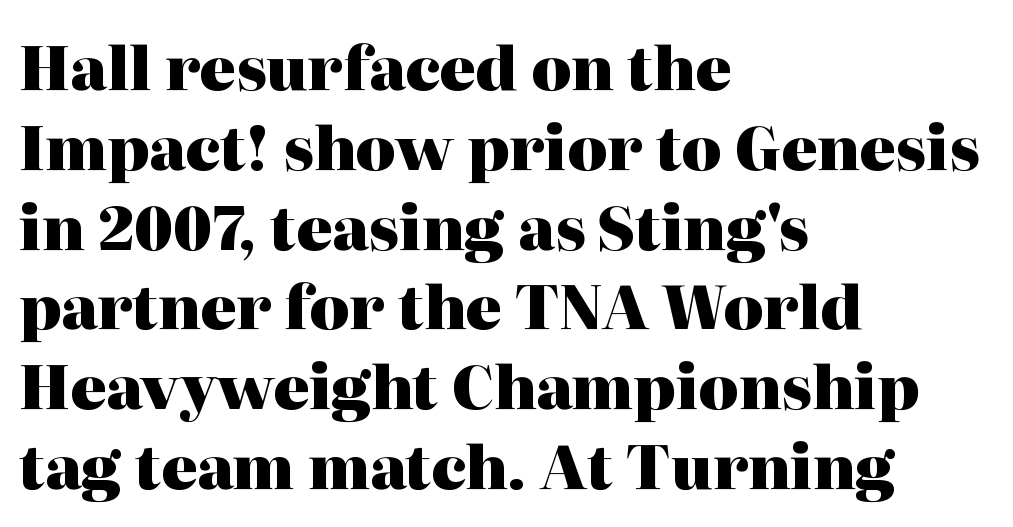
The image shows 60 px heavy serif type, upright; set left-aligned, normal line spacing (1.33x), normal letter spacing, not underlined; high stroke contrast and a medium x-height.
